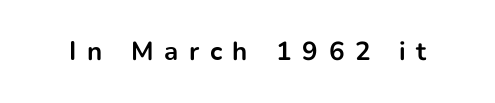
Italic? Not at all — the glyphs are vertical. Rule under the text: the space is simply empty. Heavy, bold letterforms. Compared with typical body copy, the letter spacing here is much looser.
